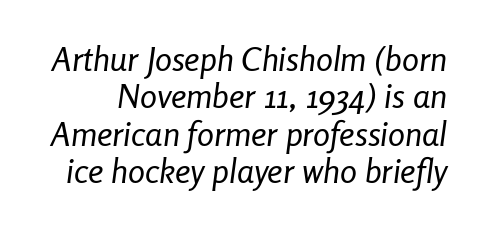
The image shows 34 px regular-weight, condensed type, italic (leaning right); set tight line spacing (1.1x), normal letter spacing, not underlined; low stroke contrast and a medium x-height.
